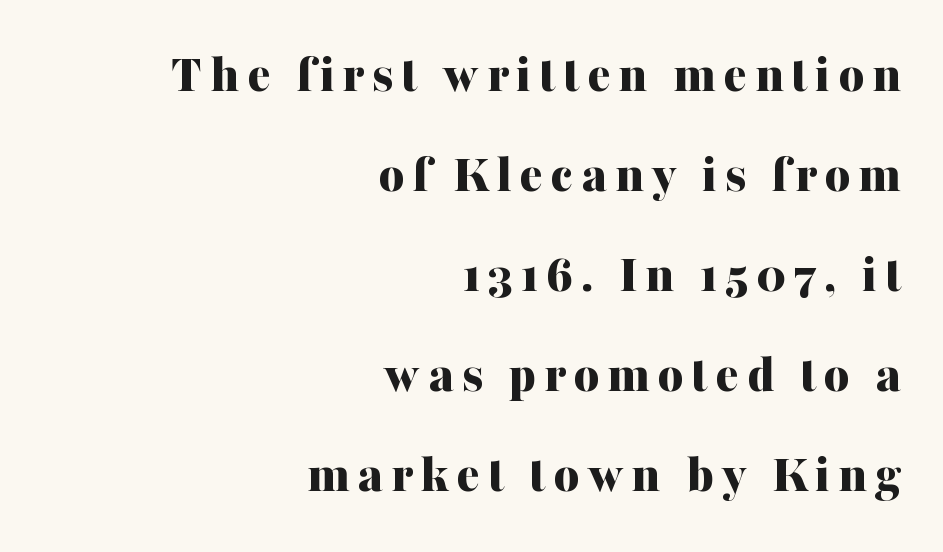
Heft: maximum for text — a bold. Vertical strokes here are truly vertical. Check under the words: just untouched page. Do the characters align in a grid? No, the font is proportional. The paragraph shown leans on its right margin.
